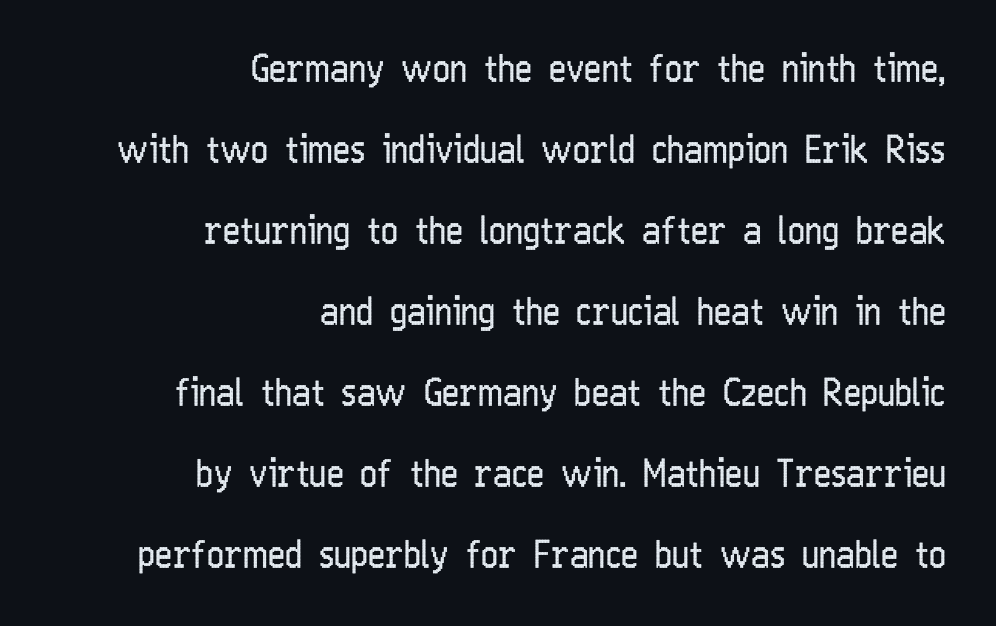
The image shows 37 px regular-weight, condensed sans-serif type, upright; set right-aligned, loose line spacing (2.19x), normal letter spacing, not underlined; low stroke contrast and a medium x-height.
